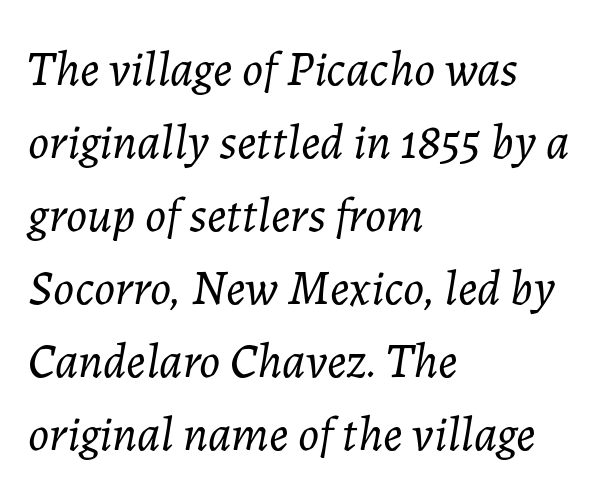
The image shows 49 px light type, italic (leaning right); set left-aligned, normal line spacing (1.49x), normal letter spacing, not underlined; low stroke contrast and a medium x-height.
